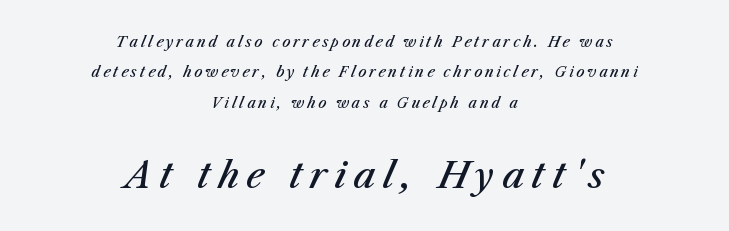
The image shows 36 px semibold type, italic (leaning right); set centered, loose line spacing (2.17x), unusually wide letter spacing (+0.2 em), not underlined; the second (bottom) block is 2.57x larger; medium stroke contrast and a medium x-height.
